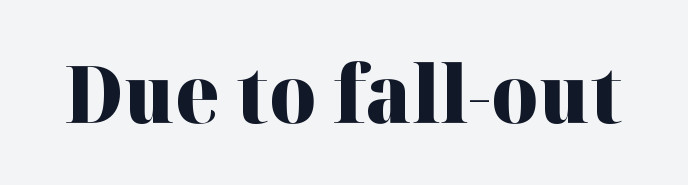
The image shows 79 px heavy serif type, upright; set normal letter spacing, not underlined; high stroke contrast and a medium x-height.
